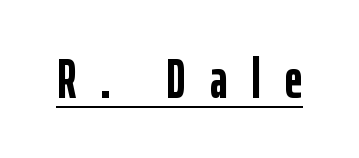
Q: Is the text bold? A: Yes.
Q: Is the text italic (slanted)? A: No, it is upright.
Q: Is the typeface a serif or a sans-serif typeface? A: Sans-serif.
Q: Is the text underlined? A: Yes.
Q: Is the spacing between letters normal or unusually wide? A: Unusually wide.
Q: Width (condensed, normal, or wide)? A: Condensed.
Q: Stroke contrast? A: Low.
Q: x-height? A: Medium.
Q: Monospaced? A: No.
